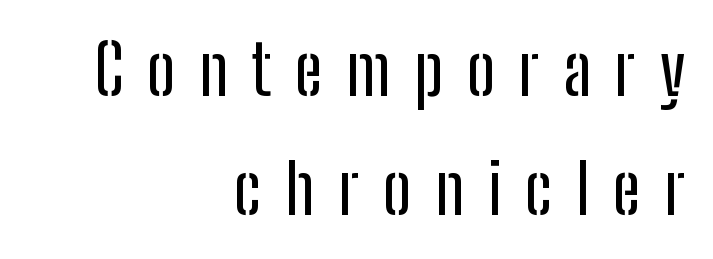
{"serif": "no", "italic": "no", "width": "condensed", "stroke_contrast": "low", "x_height": "medium", "monospaced": "no", "underline": "no", "align": "right", "line_spacing_ratio": 1.73, "letter_spacing": "wide", "letter_spacing_em": 0.34, "glyph_px": 69}
